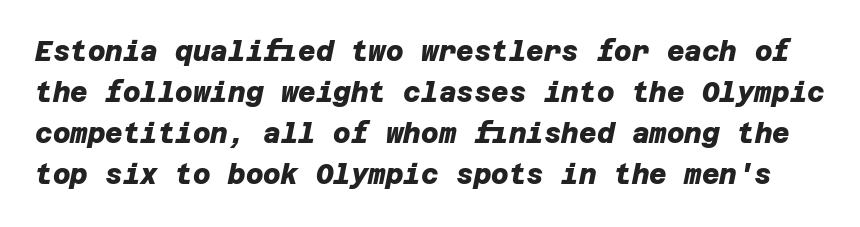
The image shows 27 px bold type; set normal line spacing (1.52x), normal letter spacing, not underlined.
